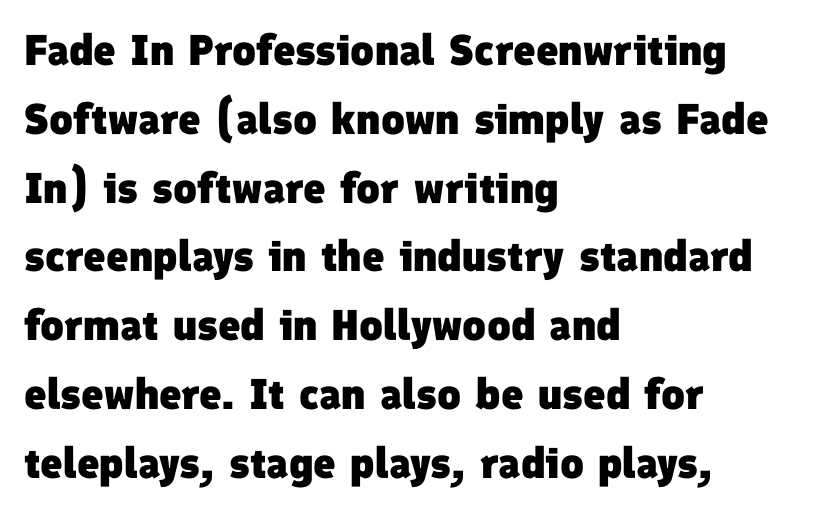
Q: Is the text bold? A: Yes.
Q: Is the typeface a serif or a sans-serif typeface? A: Sans-serif.
Q: Is the text underlined? A: No.
Q: How is the paragraph aligned? A: Left-aligned.
Q: Is the spacing between letters normal or unusually wide? A: Normal.
Q: Is the spacing between lines tight, normal or loose? A: Normal.
Q: Width (condensed, normal, or wide)? A: Normal.
Q: Stroke contrast? A: Low.
Q: x-height? A: Medium.
Q: Monospaced? A: No.
